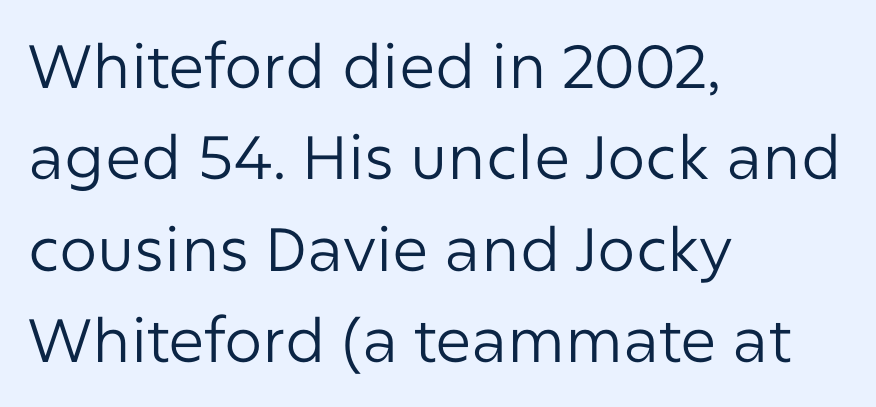
Q: Is the text bold? A: No.
Q: Is the text italic (slanted)? A: No, it is upright.
Q: Is the typeface a serif or a sans-serif typeface? A: Sans-serif.
Q: Is the text underlined? A: No.
Q: How is the paragraph aligned? A: Left-aligned.
Q: Is the spacing between letters normal or unusually wide? A: Normal.
Q: Is the spacing between lines tight, normal or loose? A: Normal.
Q: Width (condensed, normal, or wide)? A: Normal.
Q: Stroke contrast? A: Low.
Q: x-height? A: Medium.
Q: Monospaced? A: No.
